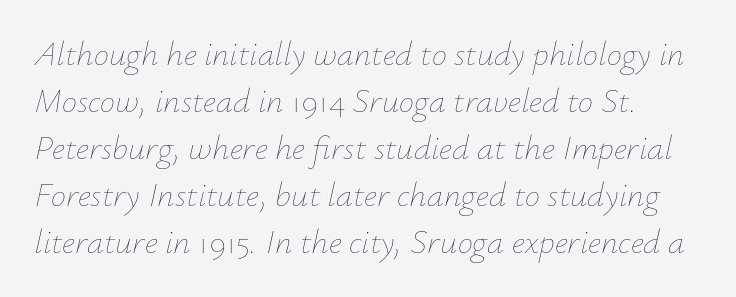
No chunkiness to these letters — they're not bold. Quick note: interline space is typical. Decoration check: the copy has no underline. It's the slanting kind of type.
